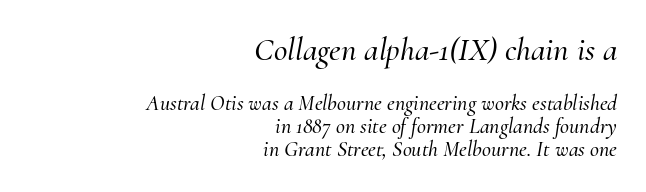
Type size steps down from the first block to the second. Each letter keeps its own natural width here, so spacing adapts to shape. Notice how the passage keeps a crisp vertical edge on the right only. The text carries the slant typical of an italic or oblique font. The glyphs in this specimen are seriffed. Underlining? Definitely not there.
